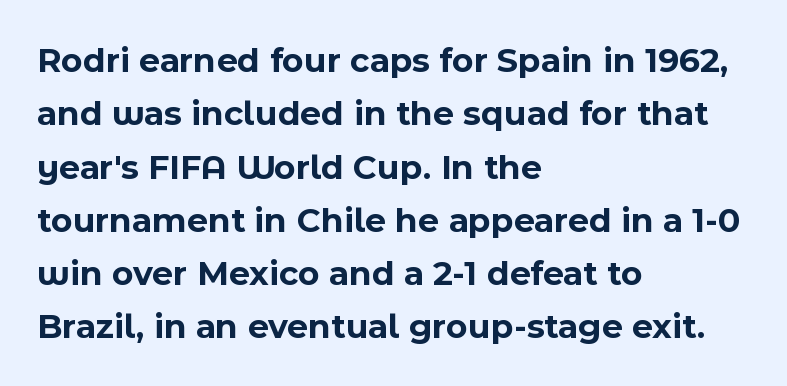
{"serif": "no", "italic": "no", "bold": "yes", "weight": "bold", "width": "normal", "x_height": "medium", "monospaced": "no", "underline": "no", "align": "left", "line_spacing": "normal", "line_spacing_ratio": 1.48, "letter_spacing": "normal", "letter_spacing_em": 0.0, "glyph_px": 36}
